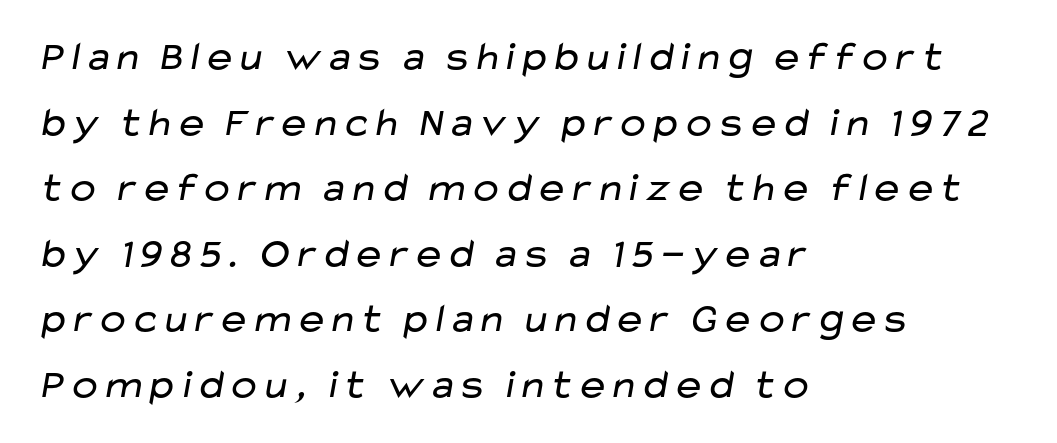
Q: Is the text bold? A: No.
Q: Is the typeface a serif or a sans-serif typeface? A: Sans-serif.
Q: Is the text underlined? A: No.
Q: How is the paragraph aligned? A: Left-aligned.
Q: Is the spacing between letters normal or unusually wide? A: Normal.
Q: Is the spacing between lines tight, normal or loose? A: Normal.
Q: Width (condensed, normal, or wide)? A: Wide.
Q: Stroke contrast? A: Low.
Q: x-height? A: Medium.
Q: Monospaced? A: No.
